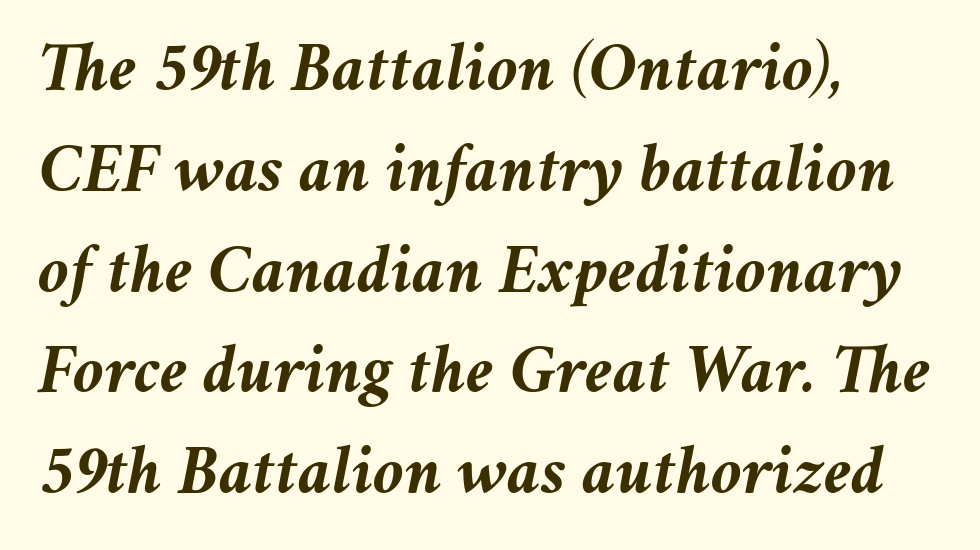
Q: Is the text bold? A: Yes.
Q: Is the text italic (slanted)? A: Yes, it leans right by about 11 degrees.
Q: Is the text underlined? A: No.
Q: How is the paragraph aligned? A: Left-aligned.
Q: Is the spacing between letters normal or unusually wide? A: Normal.
Q: Is the spacing between lines tight, normal or loose? A: Normal.
Q: Width (condensed, normal, or wide)? A: Normal.
Q: Stroke contrast? A: Medium.
Q: x-height? A: Medium.
Q: Monospaced? A: No.
